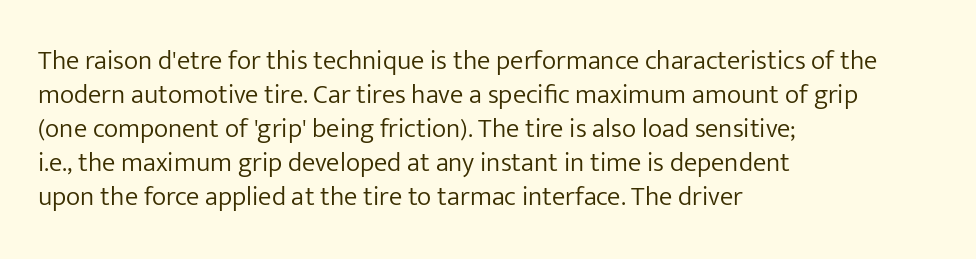
Vertically, the passage feels balanced, rows spaced as you'd expect. The strip under each line holds only bare page. Weight: in the light-to-regular range. Glyph-to-glyph distance matches everyday printed text.
